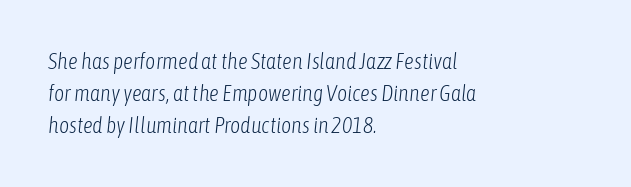
Q: Is the text bold? A: No.
Q: Is the text italic (slanted)? A: Yes, it leans right by about 6 degrees.
Q: Is the text underlined? A: No.
Q: How is the paragraph aligned? A: Left-aligned.
Q: Is the spacing between letters normal or unusually wide? A: Normal.
Q: Is the spacing between lines tight, normal or loose? A: Normal.
